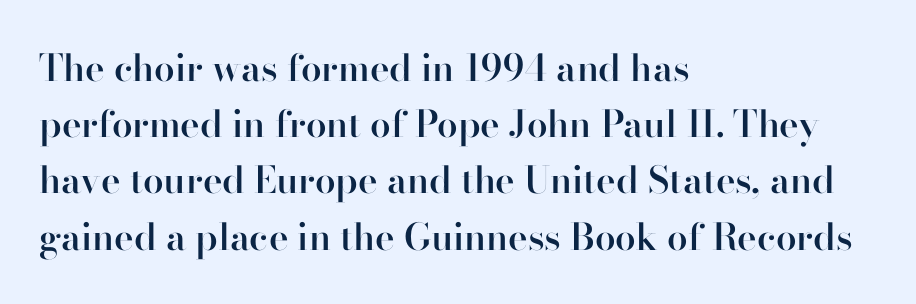
This is the in-between weight designers call semibold or demi. Just letters on the line, the space beneath them empty. Students, observe: this is what conventionally led text looks like. Italic? Not at all — the glyphs are vertical. Character widths vary here, with narrow letters taking less room than wide ones.
